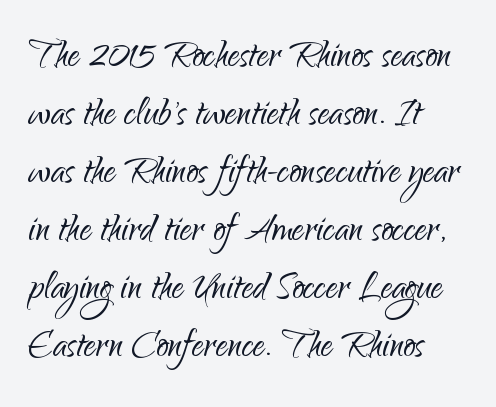
The image shows 48 px light sans-serif type; set left-aligned, line spacing 1.21x, normal letter spacing, not underlined; low stroke contrast and a small x-height.
